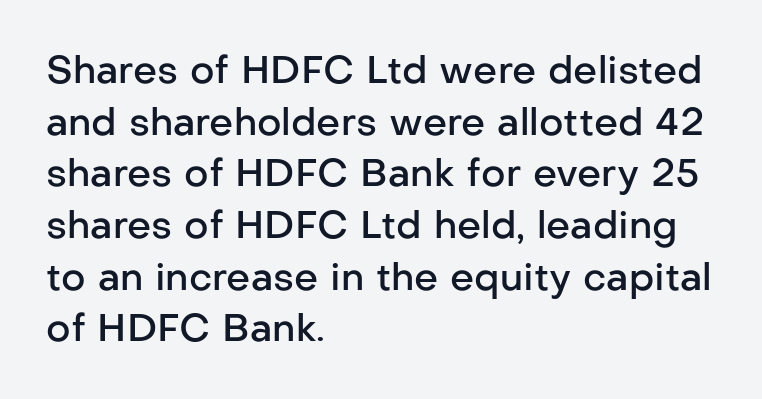
{"serif": "no", "italic": "no", "bold": "semi", "weight": "semibold", "width": "normal", "stroke_contrast": "low", "x_height": "medium", "monospaced": "no", "underline": "no", "align": "left", "line_spacing": "normal", "line_spacing_ratio": 1.36, "letter_spacing": "normal", "letter_spacing_em": 0.0, "glyph_px": 38}
